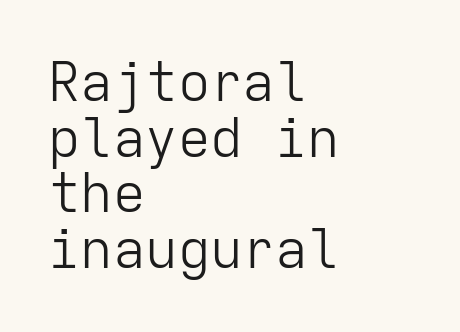
The image shows 54 px light sans-serif type, upright, monospaced; set left-aligned, tight line spacing (1.03x), normal letter spacing, not underlined; low stroke contrast and a medium x-height.
